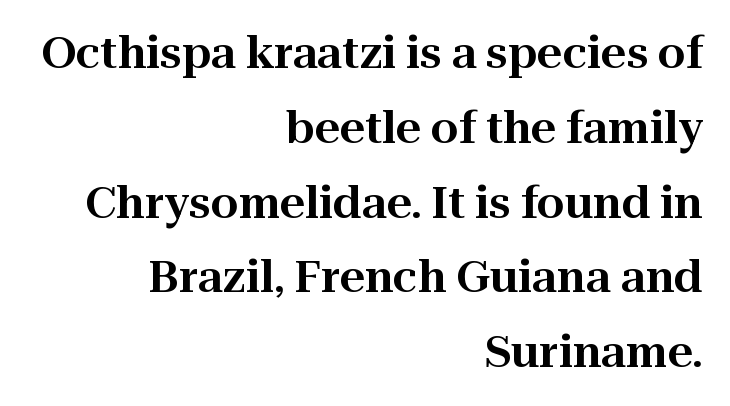
The image shows 44 px serif type, upright; set right-aligned, normal line spacing (1.7x), normal letter spacing, not underlined; high stroke contrast and a medium x-height.
